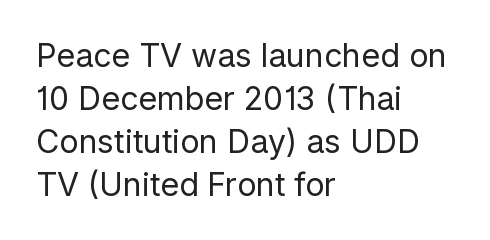
{"serif": "no", "italic": "no", "bold": "no", "weight": "regular", "width": "normal", "stroke_contrast": "low", "x_height": "medium", "monospaced": "no", "underline": "no", "align": "left", "line_spacing": "normal", "line_spacing_ratio": 1.34, "letter_spacing": "normal", "letter_spacing_em": 0.0, "glyph_px": 32}
